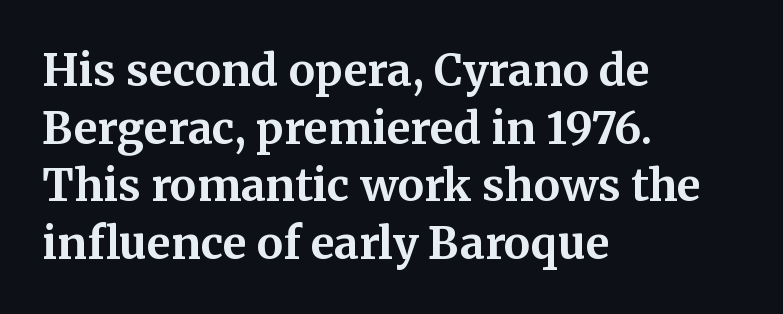
The image shows 44 px bold serif type, upright; set left-aligned, normal line spacing (1.31x), normal letter spacing, not underlined; medium stroke contrast and a medium x-height.
